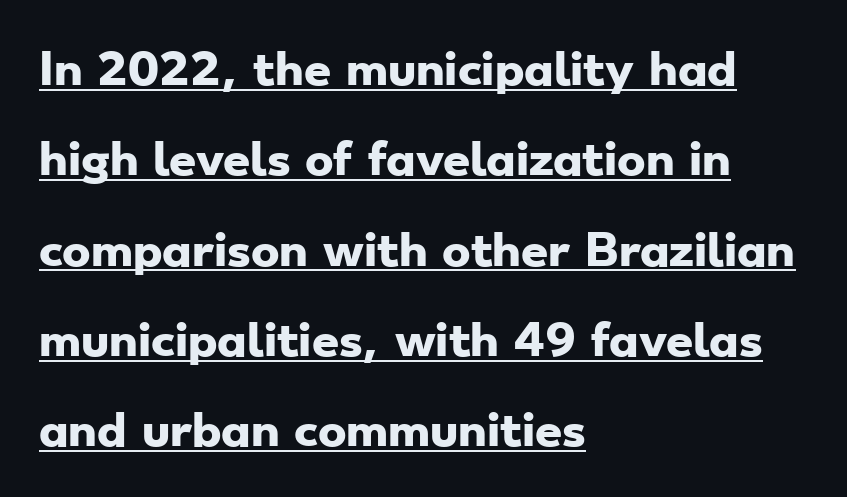
Q: Is the text bold? A: Yes.
Q: Is the typeface a serif or a sans-serif typeface? A: Sans-serif.
Q: Is the text underlined? A: Yes.
Q: How is the paragraph aligned? A: Left-aligned.
Q: Is the spacing between letters normal or unusually wide? A: Normal.
Q: Is the spacing between lines tight, normal or loose? A: Loose.
Q: Width (condensed, normal, or wide)? A: Wide.
Q: Stroke contrast? A: Low.
Q: x-height? A: Small.
Q: Monospaced? A: No.
